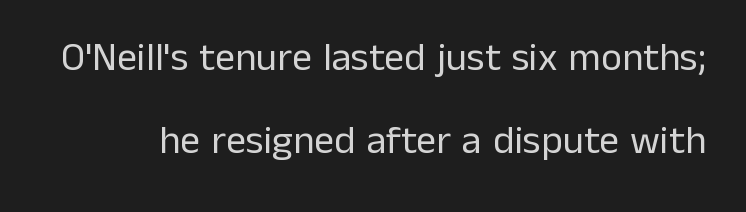
Q: Is the text bold? A: No.
Q: Is the text italic (slanted)? A: No, it is upright.
Q: Is the typeface a serif or a sans-serif typeface? A: Sans-serif.
Q: Is the text underlined? A: No.
Q: Is the spacing between letters normal or unusually wide? A: Normal.
Q: Is the spacing between lines tight, normal or loose? A: Loose.
Q: Width (condensed, normal, or wide)? A: Normal.
Q: Stroke contrast? A: Low.
Q: x-height? A: Medium.
Q: Monospaced? A: No.
